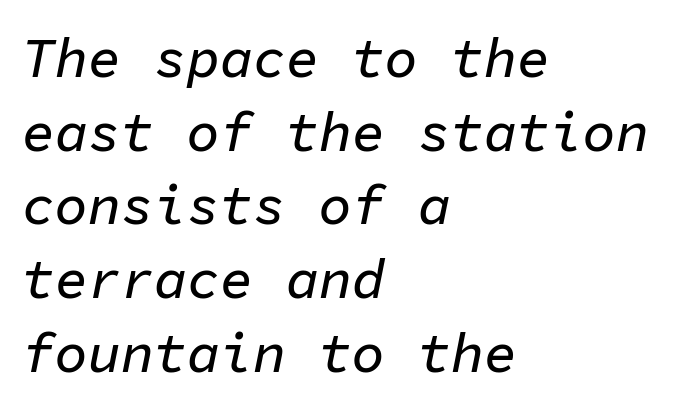
The image shows 55 px text type, italic (leaning right), monospaced; set left-aligned, normal line spacing (1.34x), normal letter spacing, not underlined; low stroke contrast and a medium x-height.
